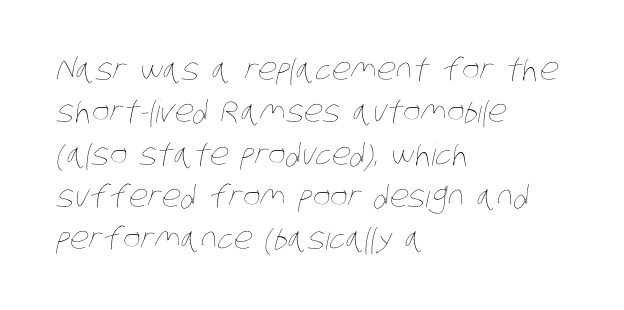
Q: Is the text bold? A: No.
Q: Is the text underlined? A: No.
Q: How is the paragraph aligned? A: Left-aligned.
Q: Is the spacing between letters normal or unusually wide? A: Normal.
Q: Is the spacing between lines tight, normal or loose? A: Normal.
Q: Width (condensed, normal, or wide)? A: Condensed.
Q: Stroke contrast? A: Low.
Q: x-height? A: Large.
Q: Monospaced? A: No.
